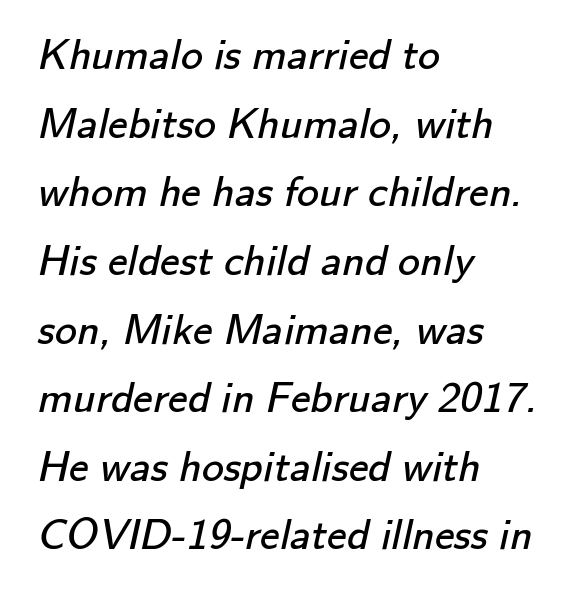
The face looks like a standard text weight, possibly lighter. Here the designer chose a conventional face with non-uniform glyph widths. The foot of each line stays bare and open. Rows of type keep a routine distance in the vertical direction.
